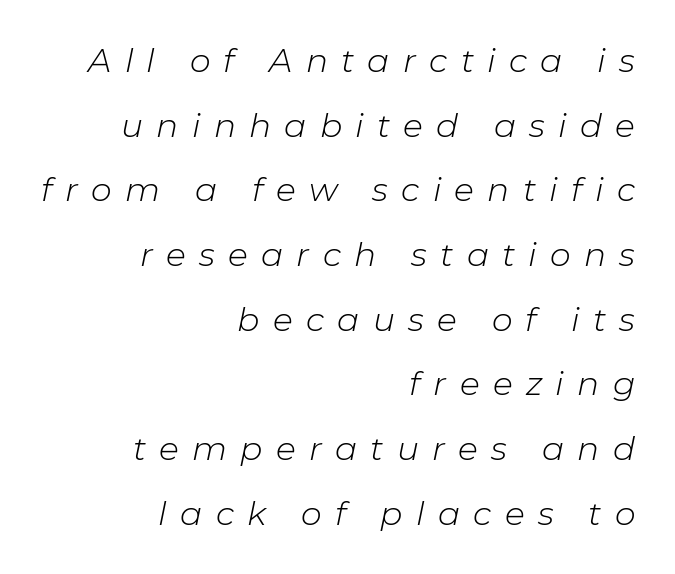
{"italic": "yes", "lean": "right", "slant_degrees": 11, "bold": "no", "weight": "light", "width": "normal", "stroke_contrast": "low", "x_height": "medium", "monospaced": "no", "underline": "no", "align": "right", "line_spacing": "loose", "line_spacing_ratio": 1.96, "letter_spacing": "wide", "letter_spacing_em": 0.4, "glyph_px": 33}
